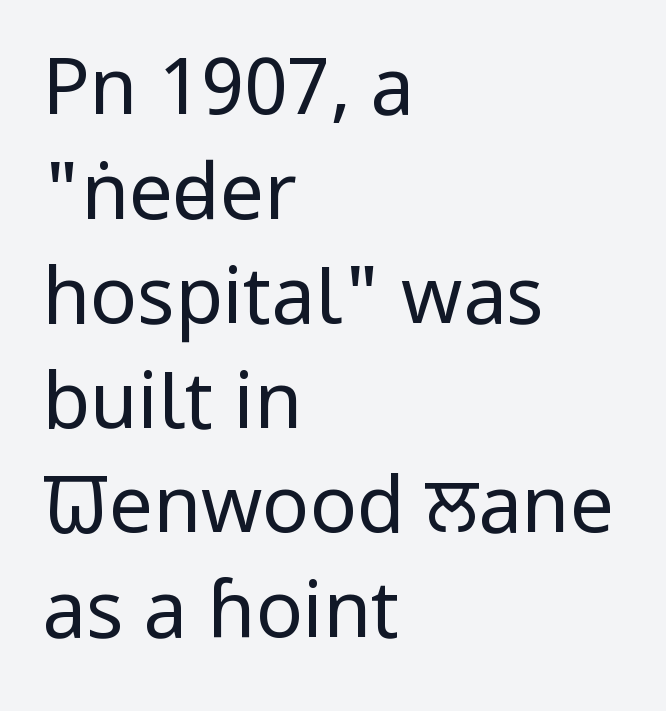
Letter spacing: default. The leading is moderate, giving the passage an even texture. Proportional: the letters do not fall into vertical columns. Each line starts at the same left margin while the right side varies. Italic? Not at all — the glyphs are vertical.
